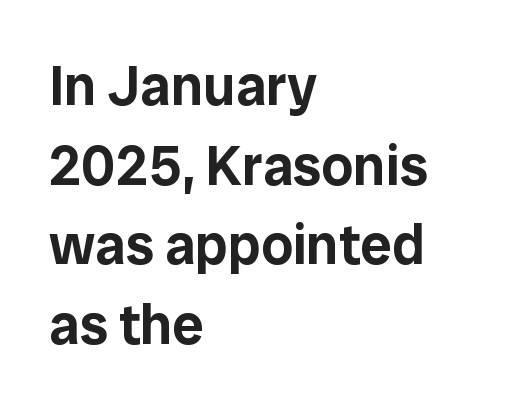
The image shows 56 px sans-serif type, upright; set left-aligned, normal line spacing (1.42x), normal letter spacing, not underlined; low stroke contrast and a medium x-height.
